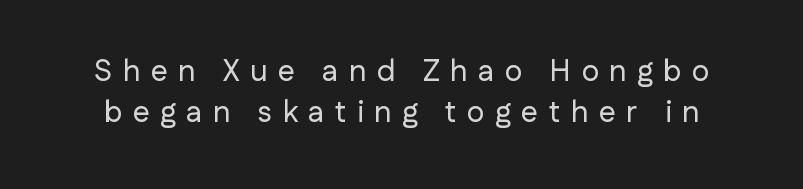
{"serif": "no", "italic": "no", "width": "normal", "stroke_contrast": "low", "x_height": "medium", "monospaced": "no", "underline": "no", "line_spacing": "normal", "line_spacing_ratio": 1.38, "letter_spacing": "wide", "letter_spacing_em": 0.35, "glyph_px": 30}
